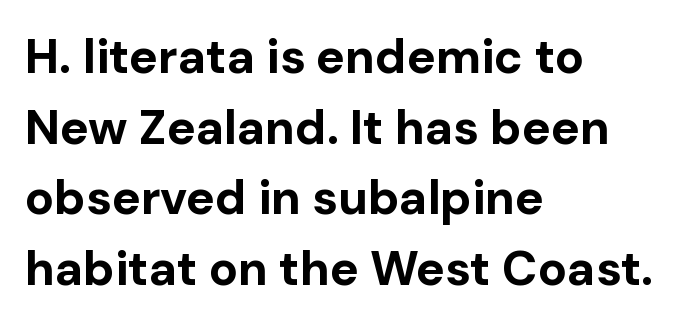
The image shows 48 px bold sans-serif type, upright; set left-aligned, normal line spacing (1.47x), normal letter spacing, not underlined; low stroke contrast and a medium x-height.
